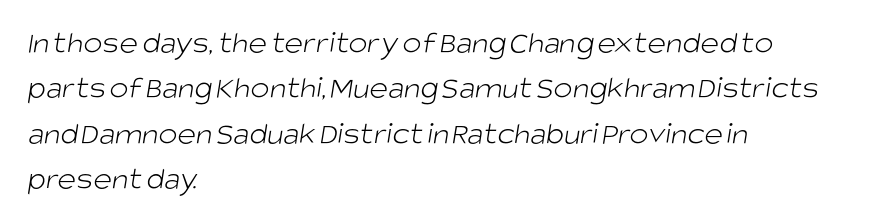
A typesetter would label this face a sans. Notice how descenders clear the ascenders below comfortably — that's standard leading. The letters advance in unequal steps, a hallmark of proportional type. Ink coverage per letter is moderate at most. Look at the tracking — it's just the regular setting, nothing added.
